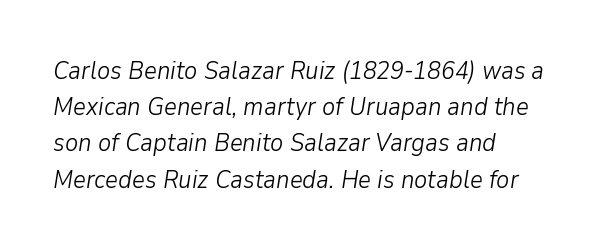
The image shows 25 px text type, italic (leaning right); set left-aligned, normal line spacing (1.45x), normal letter spacing, not underlined.
